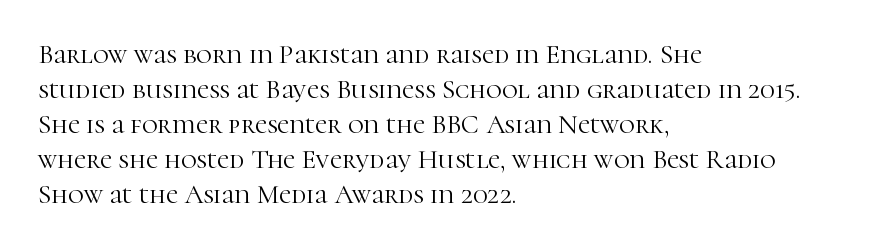
The image shows 27 px text type, upright; set left-aligned, normal line spacing (1.3x), normal letter spacing, not underlined.
